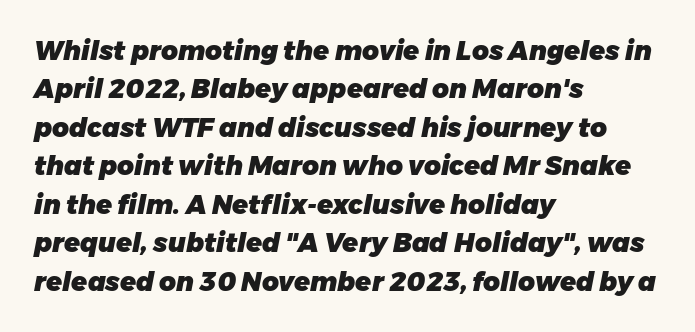
The image shows 26 px bold type, italic (leaning right); set left-aligned, normal line spacing (1.48x), normal letter spacing, not underlined.
